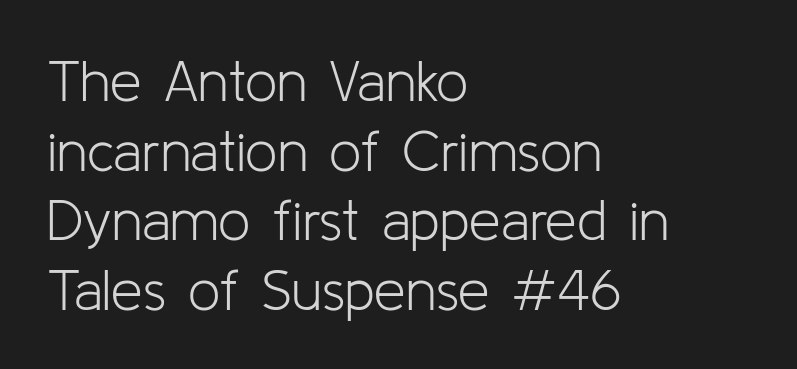
{"serif": "no", "italic": "no", "bold": "no", "weight": "light", "width": "normal", "stroke_contrast": "low", "x_height": "medium", "monospaced": "no", "underline": "no", "align": "left", "line_spacing_ratio": 1.22, "letter_spacing": "normal", "letter_spacing_em": 0.0, "glyph_px": 57}
